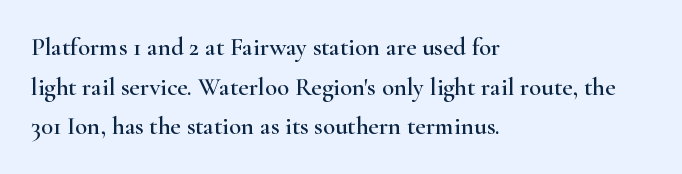
Q: Is the text italic (slanted)? A: No, it is upright.
Q: Is the text underlined? A: No.
Q: How is the paragraph aligned? A: Left-aligned.
Q: Is the spacing between letters normal or unusually wide? A: Normal.
Q: Is the spacing between lines tight, normal or loose? A: Normal.
